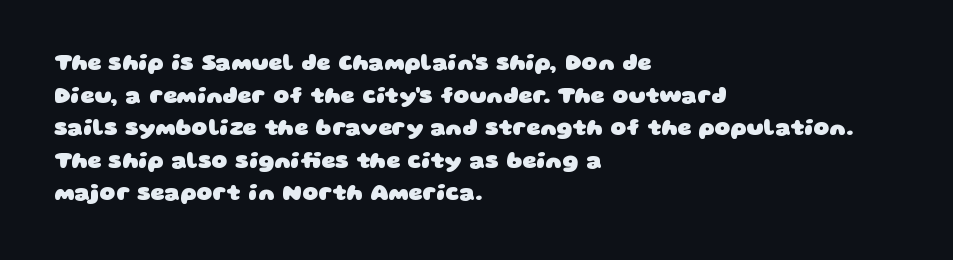
The passage is arranged the way most books set body copy — flush left. Decoration check: the copy has no underline. How would I describe the line gaps? Plain and ordinary. Nothing unusual about the tracking: characters are spaced as the font intends.
